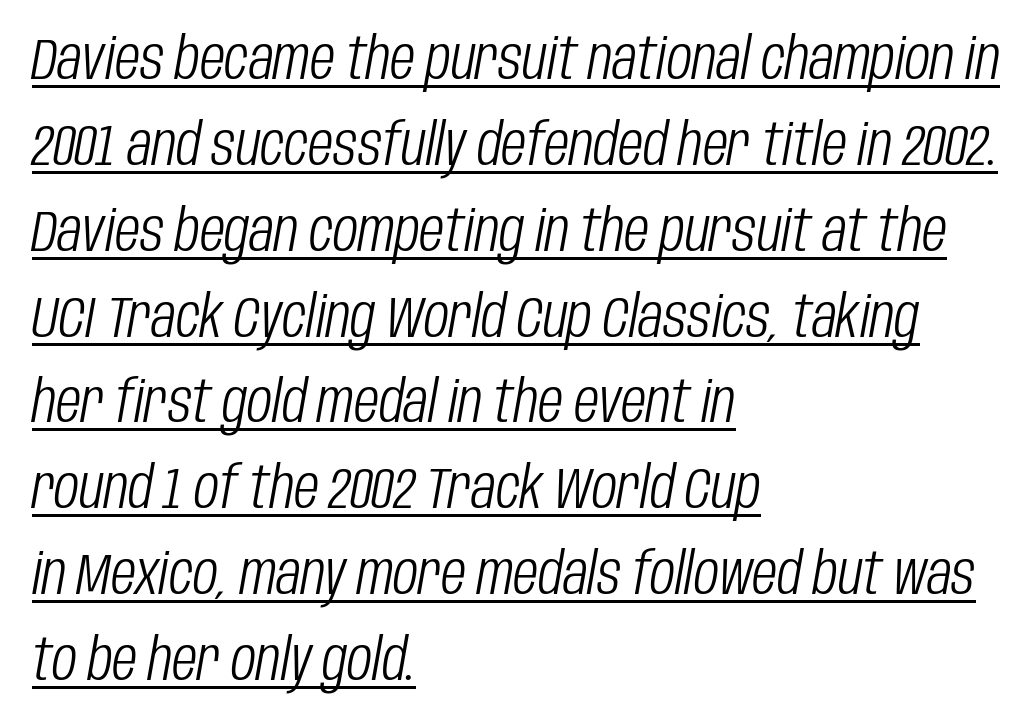
The image shows 58 px light, condensed type, italic (leaning right); set left-aligned, normal line spacing (1.48x), normal letter spacing, underlined; low stroke contrast and a large x-height.
